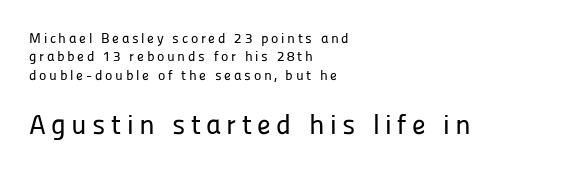
This sample has the flowing, uneven cadence of proportional lettering. Is the lower block the larger one? Yes — the lower block carries the bigger type. The rendering anchors every line to the left-hand side. Type without underlining. This sample uses a sans-serif face. A typesetter would mark this as roman, not italic.
